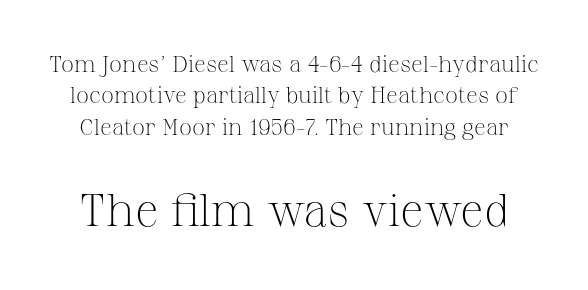
Q: Is the text bold? A: No.
Q: Is the text italic (slanted)? A: No, it is upright.
Q: Is the typeface a serif or a sans-serif typeface? A: Serif.
Q: Is the text underlined? A: No.
Q: Is the spacing between letters normal or unusually wide? A: Normal.
Q: Is the spacing between lines tight, normal or loose? A: Normal.
Q: Which block of text is set in a larger size, the first (top) or the second (bottom)? A: The second (bottom) one.
Q: Width (condensed, normal, or wide)? A: Normal.
Q: Stroke contrast? A: Medium.
Q: x-height? A: Medium.
Q: Monospaced? A: No.
